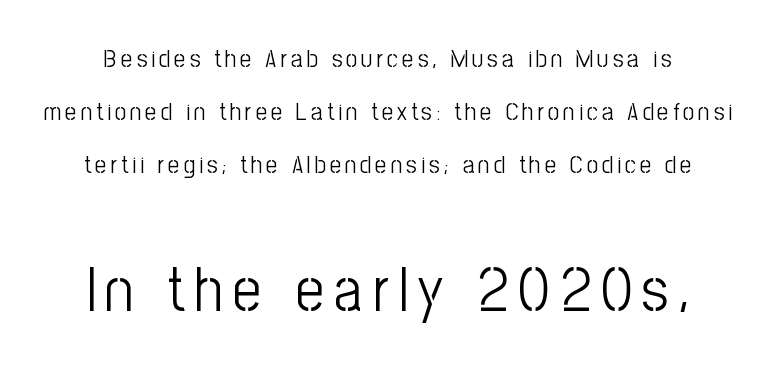
Q: Is the text bold? A: No.
Q: Is the text italic (slanted)? A: No, it is upright.
Q: Is the typeface a serif or a sans-serif typeface? A: Sans-serif.
Q: Is the text underlined? A: No.
Q: Is the spacing between lines tight, normal or loose? A: Loose.
Q: Which block of text is set in a larger size, the first (top) or the second (bottom)? A: The second (bottom) one.
Q: Width (condensed, normal, or wide)? A: Condensed.
Q: Stroke contrast? A: Low.
Q: x-height? A: Medium.
Q: Monospaced? A: No.
